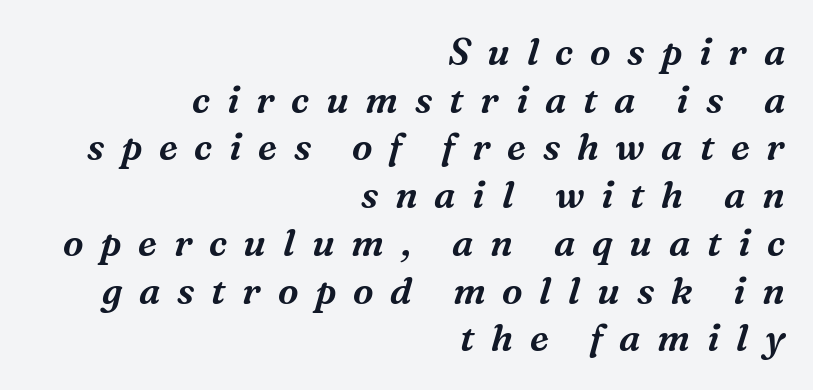
Spacing verdict: proportional, widths tailored to each character. Summary of vertical rhythm: regular, with standard interline spacing. The compositor pushed each line to the right boundary. What kind of face is this? One with serifs.
